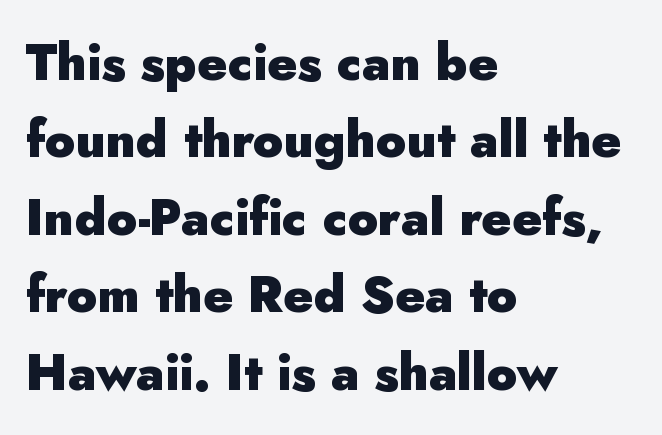
The image shows 50 px heavy sans-serif type, upright; set left-aligned, normal line spacing (1.55x), normal letter spacing, not underlined; low stroke contrast and a small x-height.
